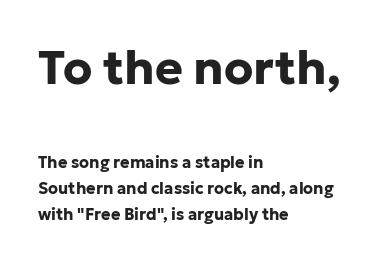
Line starts are locked; line ends wander. Proportional: the letters do not fall into vertical columns. It's the straight-up-and-down kind of type. Does the weight exceed regular? Yes, all the way to bold.
